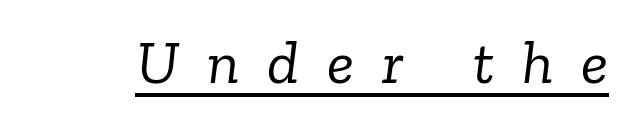
Q: Is the text bold? A: No.
Q: Is the text italic (slanted)? A: Yes, it leans right by about 6 degrees.
Q: Is the typeface a serif or a sans-serif typeface? A: Serif.
Q: Is the text underlined? A: Yes.
Q: Is the spacing between letters normal or unusually wide? A: Unusually wide.
Q: Width (condensed, normal, or wide)? A: Normal.
Q: Stroke contrast? A: Low.
Q: x-height? A: Medium.
Q: Monospaced? A: No.
